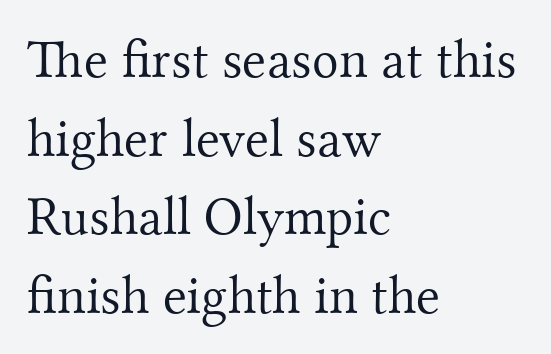
{"serif": "yes", "italic": "no", "bold": "no", "weight": "light", "width": "normal", "stroke_contrast": "medium", "x_height": "small", "monospaced": "no", "underline": "no", "align": "left", "line_spacing": "normal", "line_spacing_ratio": 1.43, "letter_spacing": "normal", "letter_spacing_em": 0.0, "glyph_px": 55}
